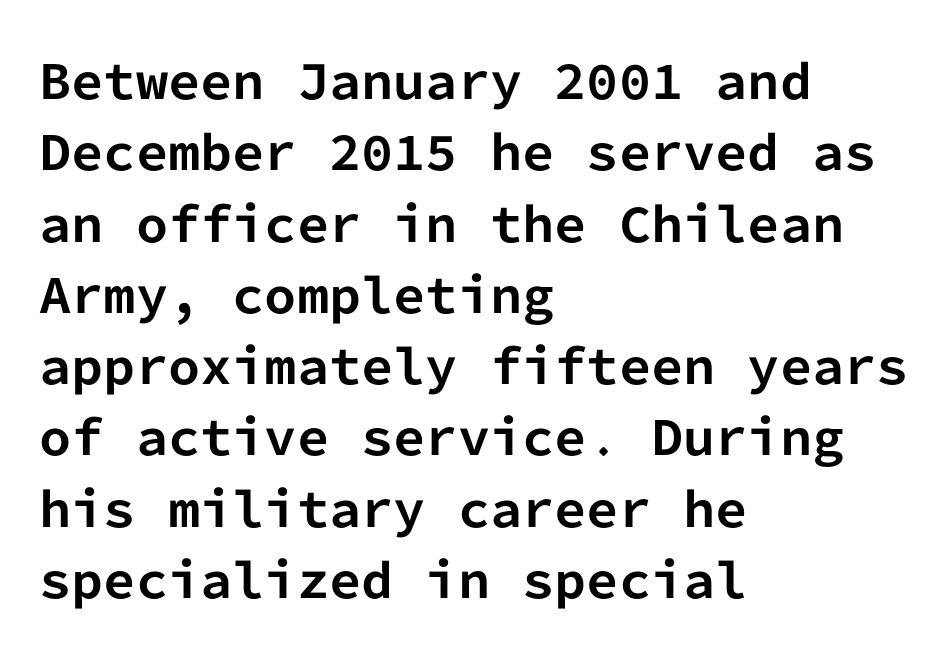
Q: Is the text bold? A: Yes.
Q: Is the text italic (slanted)? A: No, it is upright.
Q: Is the typeface a serif or a sans-serif typeface? A: Sans-serif.
Q: Is the text underlined? A: No.
Q: How is the paragraph aligned? A: Left-aligned.
Q: Is the spacing between letters normal or unusually wide? A: Normal.
Q: Is the spacing between lines tight, normal or loose? A: Normal.
Q: Width (condensed, normal, or wide)? A: Normal.
Q: Stroke contrast? A: Low.
Q: x-height? A: Medium.
Q: Monospaced? A: Yes.
